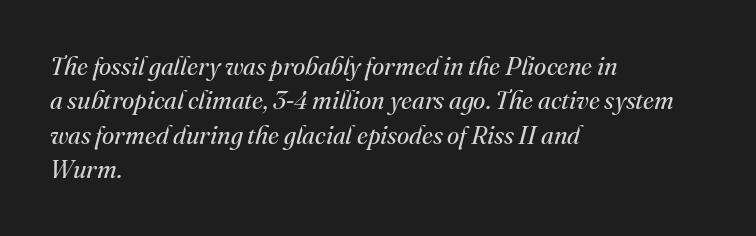
The image shows 25 px text type, italic (leaning right); set left-aligned, normal line spacing (1.38x), normal letter spacing, not underlined.
